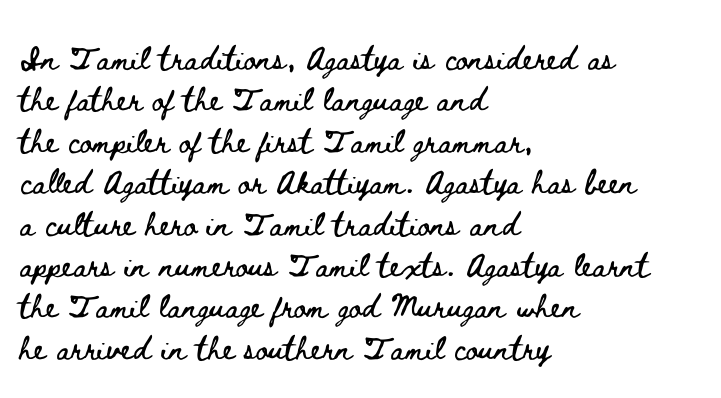
{"width": "wide", "stroke_contrast": "low", "x_height": "small", "monospaced": "no", "underline": "no", "align": "left", "line_spacing": "normal", "line_spacing_ratio": 1.38, "letter_spacing": "normal", "letter_spacing_em": 0.0, "glyph_px": 30}
